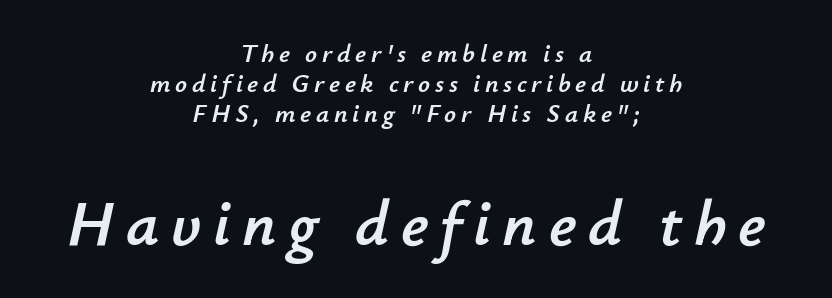
{"italic": "yes", "lean": "right", "slant_degrees": 12, "width": "normal", "stroke_contrast": "low", "x_height": "small", "monospaced": "no", "underline": "no", "align": "center", "line_spacing": "tight", "line_spacing_ratio": 1.15, "larger_block": "second", "size_ratio": 2.5, "glyph_px": 65}
